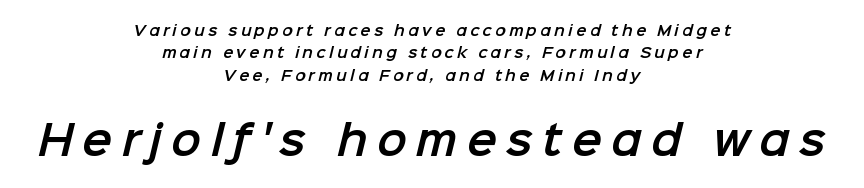
Which chunk is bigger? The second one — the bottom block dwarfs the top. The passage shown is typed in a proportional face where columns would drift. These lines are composed in type without serifs. The words here are not underlined. Words appear elongated and porous because spacing is wide. A student would call this center alignment; a typographer would say set centered.
